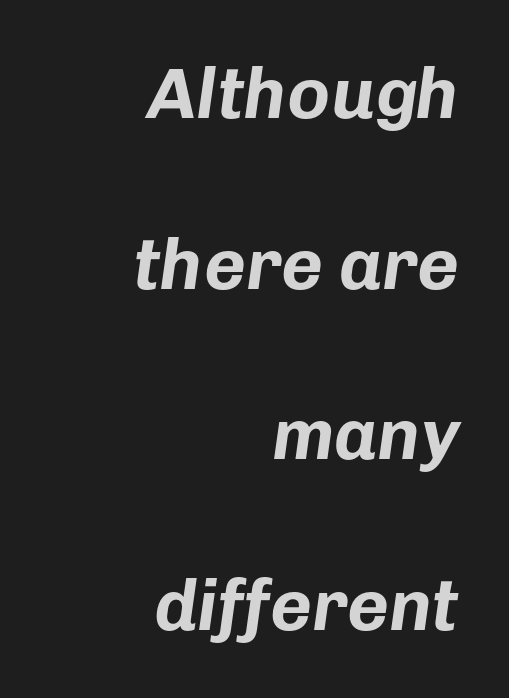
Q: Is the text bold? A: Yes.
Q: Is the text italic (slanted)? A: Yes, it leans right by about 8 degrees.
Q: Is the text underlined? A: No.
Q: How is the paragraph aligned? A: Right-aligned.
Q: Is the spacing between letters normal or unusually wide? A: Normal.
Q: Is the spacing between lines tight, normal or loose? A: Loose.
Q: Width (condensed, normal, or wide)? A: Normal.
Q: Stroke contrast? A: Low.
Q: x-height? A: Medium.
Q: Monospaced? A: No.
